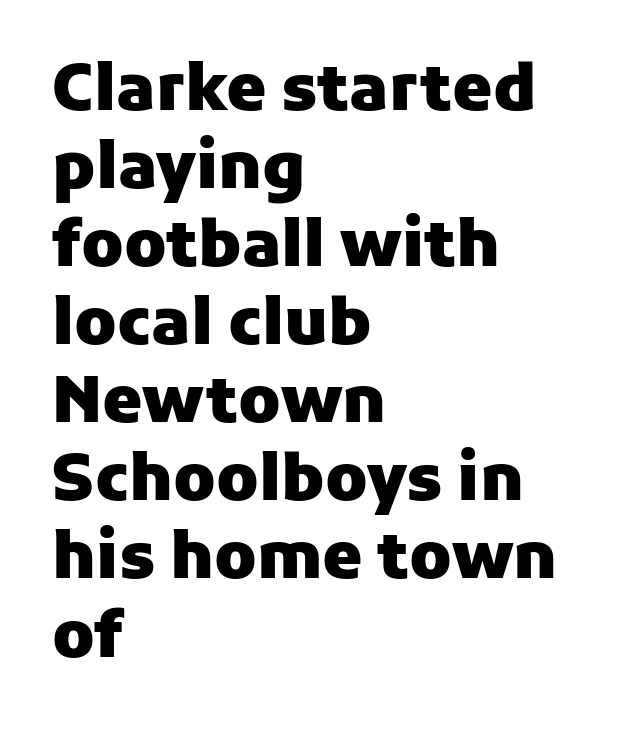
Summary of weight: heavy, a full bold. Left-aligned paragraph, ragged on the right. The letters sit at their default tracking, neither squeezed nor spread. No word sits above an underline. Posture: vertical.
